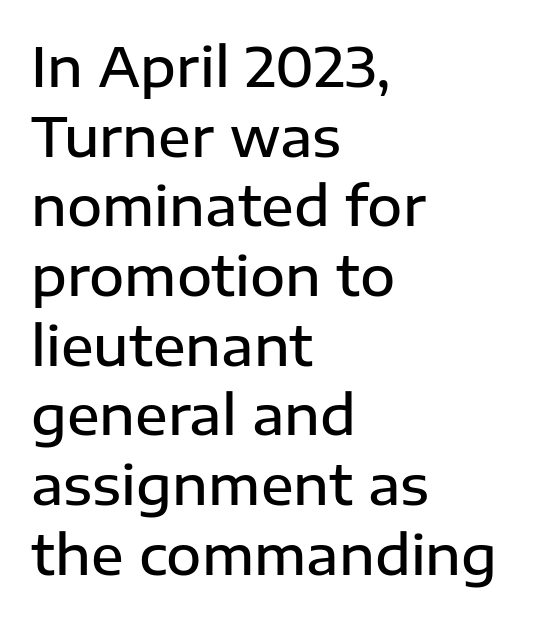
The image shows 54 px semibold sans-serif type, upright; set left-aligned, normal line spacing (1.29x), normal letter spacing, not underlined; low stroke contrast and a medium x-height.
